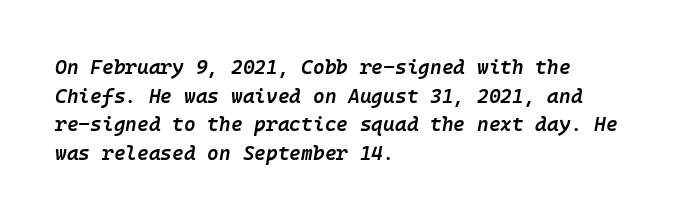
No word sits above an underline. Compared with an ordinary text face, these strokes are moderately heavier — a semibold. This sample uses an oblique cut, with every glyph tilted off the vertical. Teacher's note: observe the even left margin — that is flush-left alignment.
